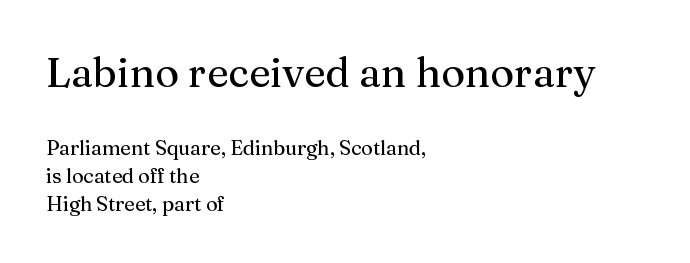
The emphasis by scale lands on block number one, above. The vertical gap from one line to the next is medium. Every row of glyphs begins at an identical x-position on the left. The passage shown has conventional tracking throughout.
